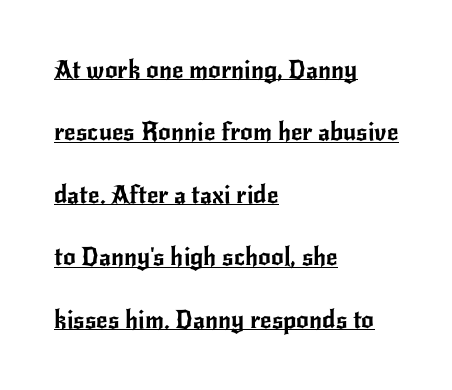
Q: Is the text italic (slanted)? A: No, it is upright.
Q: Is the text underlined? A: Yes.
Q: How is the paragraph aligned? A: Left-aligned.
Q: Is the spacing between letters normal or unusually wide? A: Normal.
Q: Is the spacing between lines tight, normal or loose? A: Loose.
